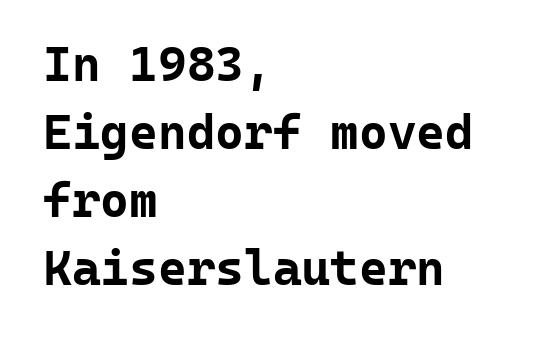
The image shows 49 px bold sans-serif type, upright, monospaced; set left-aligned, normal line spacing (1.39x), normal letter spacing, not underlined; low stroke contrast and a medium x-height.
